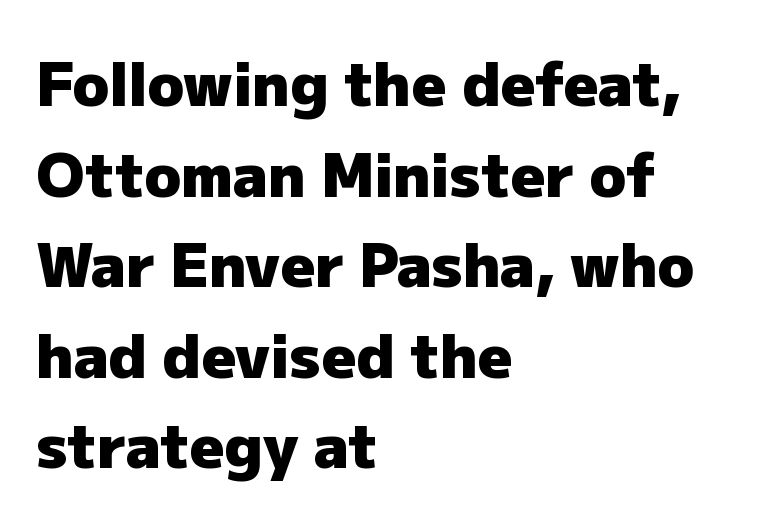
The image shows 60 px heavy sans-serif type, upright; set left-aligned, normal line spacing (1.51x), normal letter spacing, not underlined; low stroke contrast and a medium x-height.
